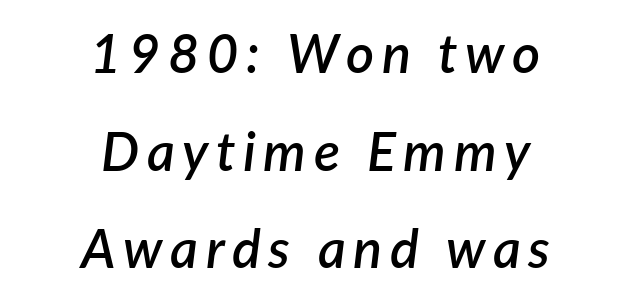
Q: Is the text bold? A: Semi-bold.
Q: Is the text italic (slanted)? A: Yes, it leans right by about 7 degrees.
Q: Is the text underlined? A: No.
Q: How is the paragraph aligned? A: Centered.
Q: Width (condensed, normal, or wide)? A: Normal.
Q: Stroke contrast? A: Low.
Q: x-height? A: Medium.
Q: Monospaced? A: No.
